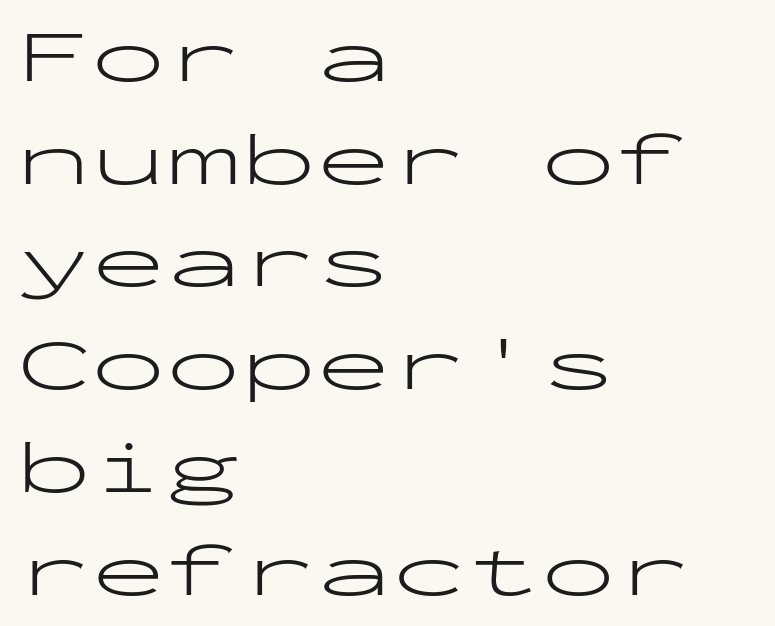
The typography opts for an upright posture over an oblique one. A typesetter would call this monospace, since all characters share one set width. To sum up the face: it is a sans, with no serifs. Reading down the block, your eye returns to a fixed left position each line. Leading: standard.
